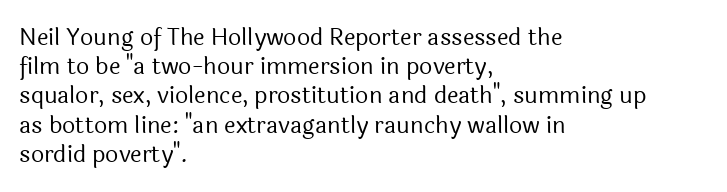
Nothing unusual about the tracking: characters are spaced as the font intends. Caption: multi-line text, flush left, ragged right. How would I describe the line gaps? Plain and ordinary. Unbolded letterforms with no extra heft.
